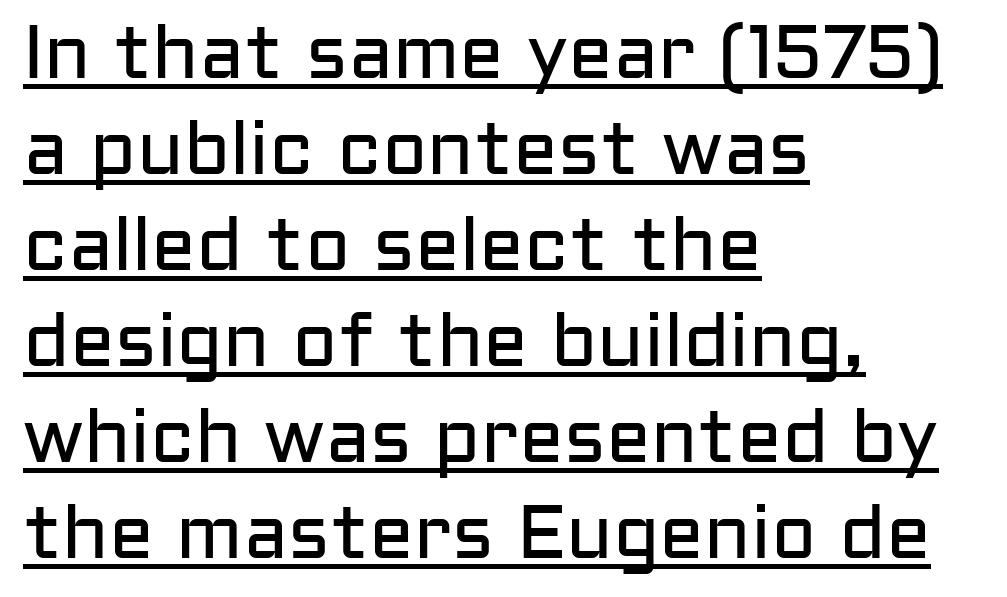
This reads as an unemphasized weight, regular at the heaviest. The lines sit at an ordinary, default distance from one another. Is this a sans? Yes — the strokes have no serifs. In CSS terms this would be text-align: left.
